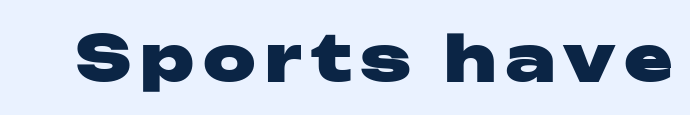
Each letter keeps its own natural width here, so spacing adapts to shape. Note: no serifs on the glyphs. Decoration check: the copy has no underline. The typography opts for an upright posture over an oblique one. Chunky letters — that's bold for sure.
